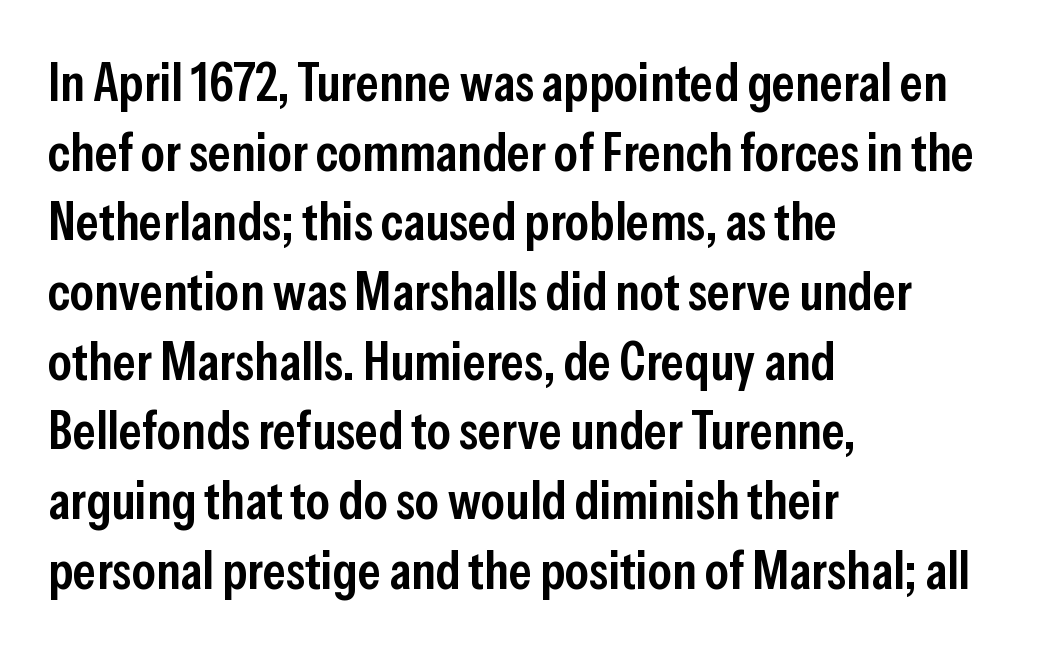
The image shows 54 px semibold, condensed sans-serif type, upright; set left-aligned, normal line spacing (1.29x), normal letter spacing, not underlined; low stroke contrast and a medium x-height.
